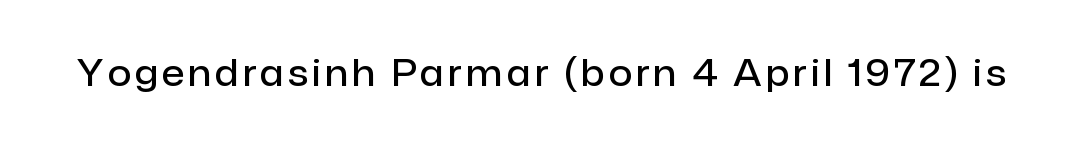
A bare baseline throughout the passage. What kind of face is this? One without serifs — a sans. Bold? Not quite — semibold, heavier than regular but stopping short. Ordinary non-slanted type is in use. Looks like regular typesetting: each glyph gets only the width it needs.
